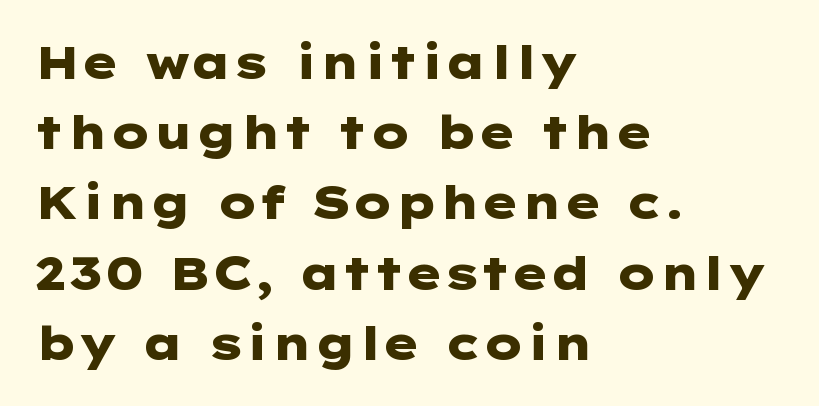
{"serif": "no", "italic": "no", "bold": "yes", "weight": "heavy", "width": "wide", "stroke_contrast": "low", "x_height": "medium", "underline": "no", "align": "left", "line_spacing": "normal", "line_spacing_ratio": 1.56, "letter_spacing": "normal", "letter_spacing_em": 0.0, "glyph_px": 45}
